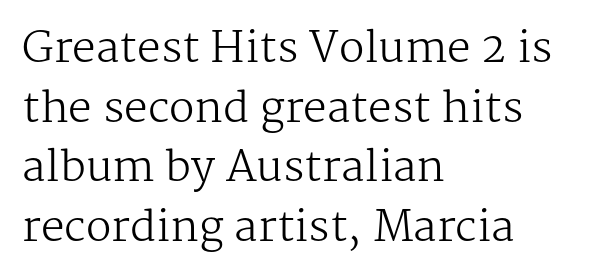
The image shows 42 px regular-weight serif type, upright; set left-aligned, normal line spacing (1.42x), normal letter spacing, not underlined; medium stroke contrast and a medium x-height.
